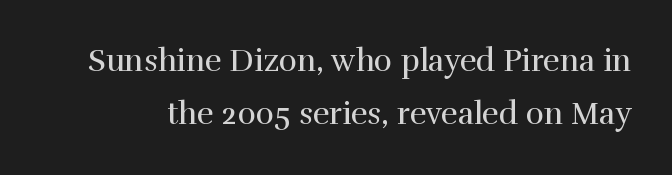
Q: Is the text bold? A: No.
Q: Is the text italic (slanted)? A: No, it is upright.
Q: Is the typeface a serif or a sans-serif typeface? A: Serif.
Q: Is the text underlined? A: No.
Q: Is the spacing between letters normal or unusually wide? A: Normal.
Q: Width (condensed, normal, or wide)? A: Normal.
Q: x-height? A: Medium.
Q: Monospaced? A: No.
